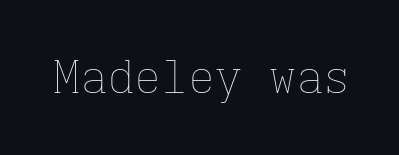
The image shows 45 px thin type, upright, monospaced; set normal letter spacing, not underlined; low stroke contrast and a medium x-height.
